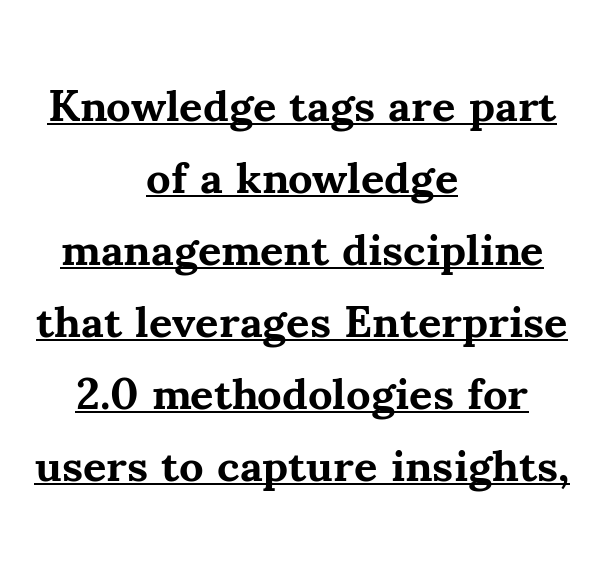
The image shows 45 px bold serif type, upright; set centered, normal line spacing (1.6x), normal letter spacing, underlined; medium stroke contrast and a small x-height.
